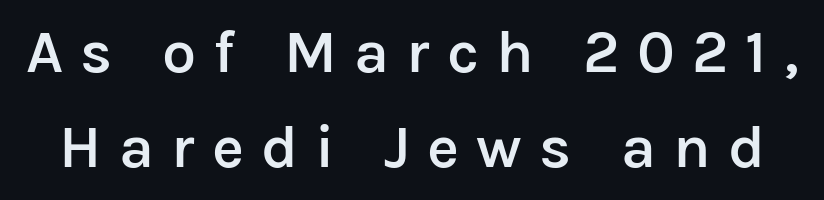
Are there feet on the stems? There aren't — it's a sans. Varying glyph widths throughout — classic text-font behaviour. One glance says typical: line gaps are just what's usual. Quick note: not italic, upright. Tracking value appears strongly positive — letters spread wide.
